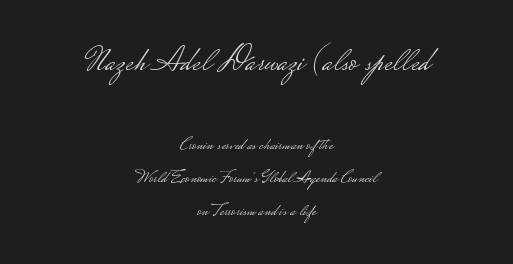
{"serif": "no", "bold": "no", "weight": "light", "width": "wide", "stroke_contrast": "low", "monospaced": "no", "underline": "no", "align": "center", "line_spacing_ratio": 1.83, "letter_spacing": "normal", "letter_spacing_em": 0.0, "larger_block": "first", "size_ratio": 2.0, "glyph_px": 36}
